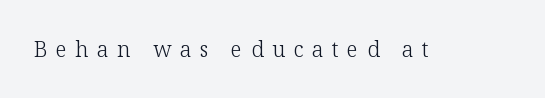
Do the letters lean? They stand straight. The type is letterspaced generously, with wide tracking. This rendering features lettering with no underline. Compared with a typical body face, this is equally light or lighter still.
